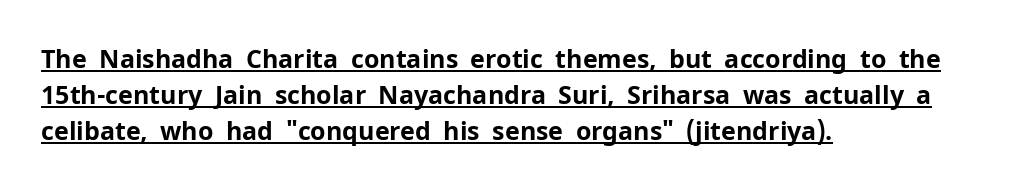
The image shows 25 px bold type, upright; set left-aligned, normal line spacing (1.44x), normal letter spacing, underlined.
